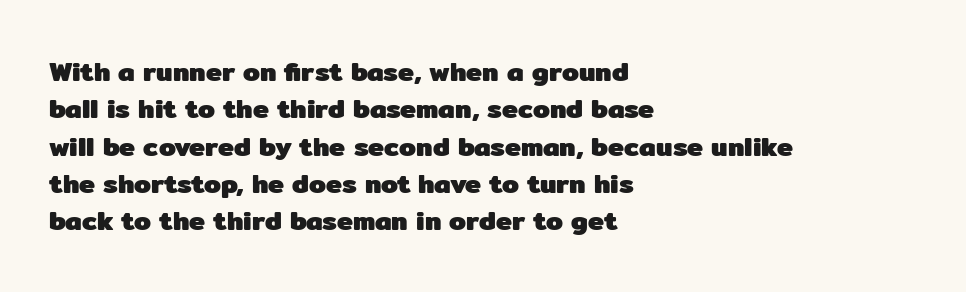
Q: Is the text bold? A: Yes.
Q: Is the text italic (slanted)? A: No, it is upright.
Q: Is the text underlined? A: No.
Q: How is the paragraph aligned? A: Left-aligned.
Q: Is the spacing between letters normal or unusually wide? A: Normal.
Q: Is the spacing between lines tight, normal or loose? A: Normal.
